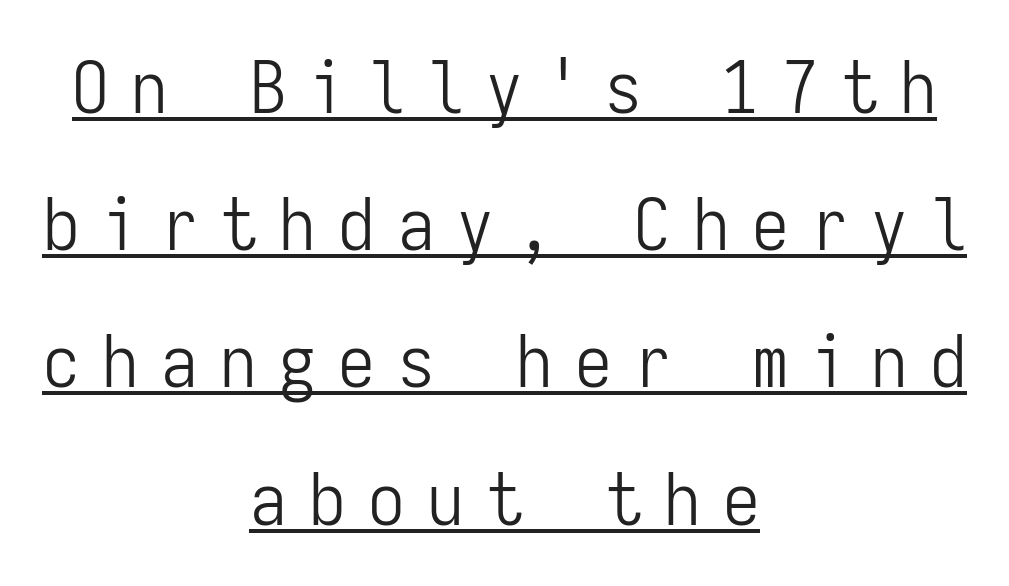
{"serif": "no", "italic": "no", "bold": "no", "weight": "light", "width": "condensed", "stroke_contrast": "low", "x_height": "medium", "monospaced": "yes", "underline": "yes", "align": "center", "line_spacing_ratio": 1.88, "letter_spacing": "wide", "letter_spacing_em": 0.31, "glyph_px": 73}
